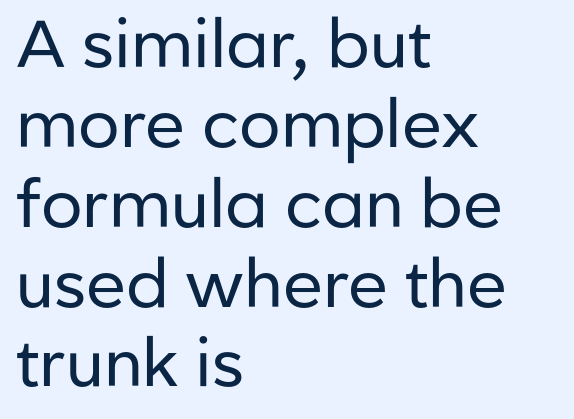
Q: Is the text bold? A: No.
Q: Is the text italic (slanted)? A: No, it is upright.
Q: Is the typeface a serif or a sans-serif typeface? A: Sans-serif.
Q: Is the text underlined? A: No.
Q: How is the paragraph aligned? A: Left-aligned.
Q: Is the spacing between letters normal or unusually wide? A: Normal.
Q: Width (condensed, normal, or wide)? A: Normal.
Q: Stroke contrast? A: Low.
Q: x-height? A: Medium.
Q: Monospaced? A: No.
